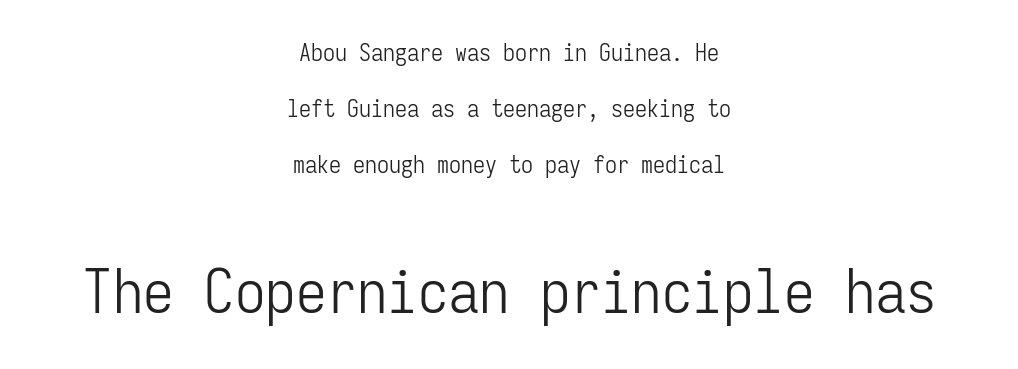
Q: Is the text bold? A: No.
Q: Is the text italic (slanted)? A: No, it is upright.
Q: Is the typeface a serif or a sans-serif typeface? A: Sans-serif.
Q: Is the text underlined? A: No.
Q: How is the paragraph aligned? A: Centered.
Q: Is the spacing between letters normal or unusually wide? A: Normal.
Q: Is the spacing between lines tight, normal or loose? A: Loose.
Q: Which block of text is set in a larger size, the first (top) or the second (bottom)? A: The second (bottom) one.
Q: Width (condensed, normal, or wide)? A: Condensed.
Q: Stroke contrast? A: Low.
Q: x-height? A: Medium.
Q: Monospaced? A: Yes.
